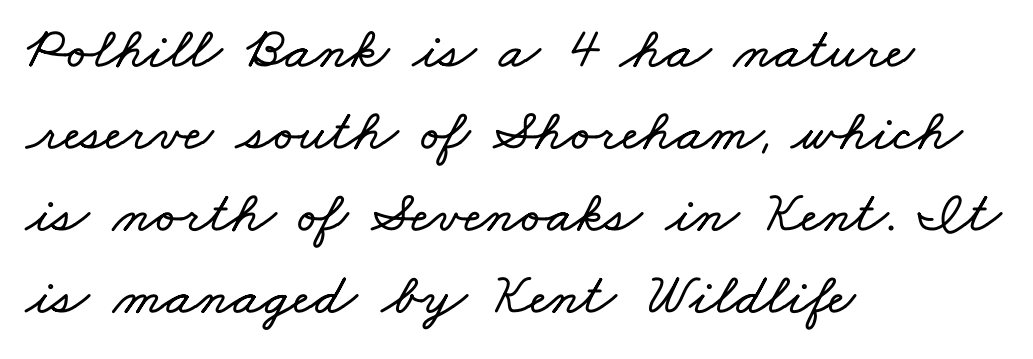
Underline: absent. The paragraph has a hard left edge and a soft right edge. In terms of leading, this rendering sits right in the middle. The letterforms sit shoulder to shoulder at normal distance. Each letter keeps its own natural width here, so spacing adapts to shape.
